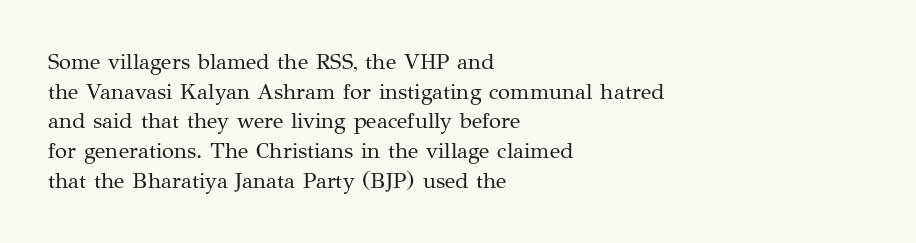
{"italic": "no", "bold": "no", "underline": "no", "align": "left", "line_spacing": "normal", "line_spacing_ratio": 1.35, "letter_spacing": "normal", "letter_spacing_em": 0.0, "glyph_px": 22}
